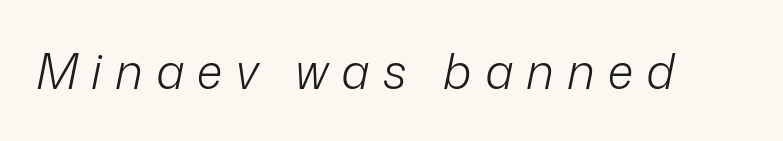
{"italic": "yes", "lean": "right", "slant_degrees": 12, "bold": "no", "weight": "light", "width": "normal", "stroke_contrast": "low", "x_height": "medium", "monospaced": "no", "underline": "no", "letter_spacing": "wide", "letter_spacing_em": 0.27, "glyph_px": 48}
